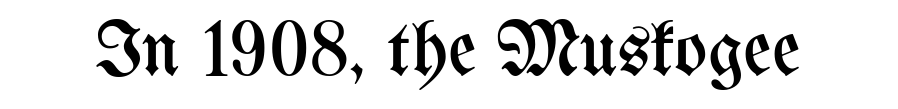
The image shows 78 px regular-weight, condensed type, upright; set normal letter spacing, not underlined; medium stroke contrast and a medium x-height.
